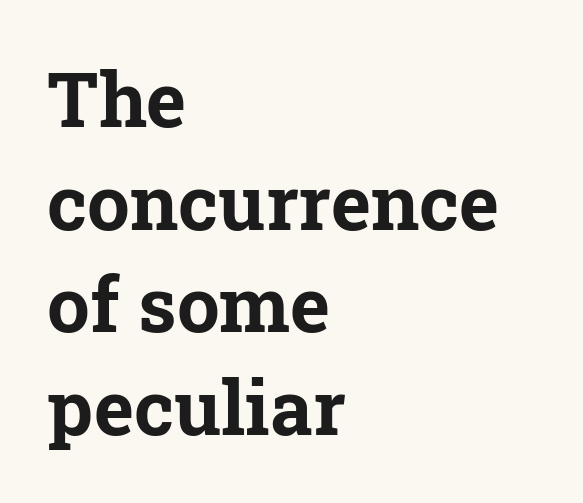
The designer left line spacing at the default. The rendering shows small feet on the letterforms — a serif design. Observe the ordinary spacing: letters are neighbours, not strangers. The typography opts for an upright posture over an oblique one.
